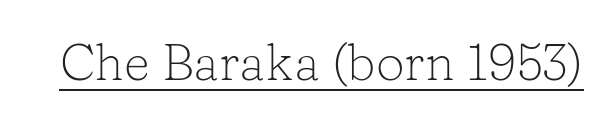
The image shows 51 px light serif type, upright; set normal letter spacing, underlined; low stroke contrast and a medium x-height.
